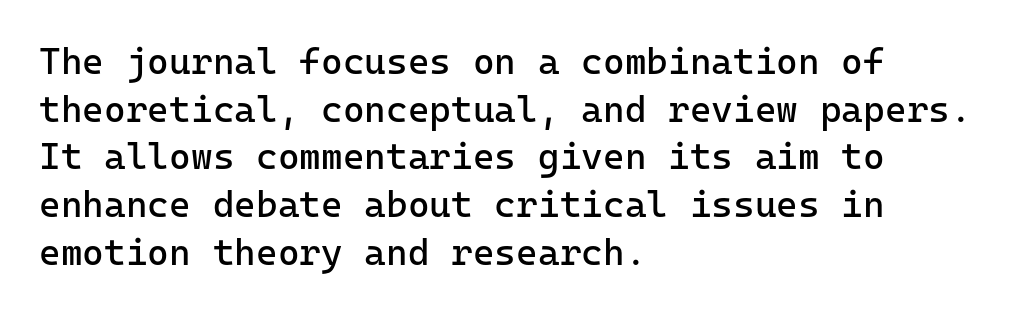
Stroke terminals: plain, sans-serif. Do the letters lean? They stand straight. The letterforms sit at book weight or below. The type is set solid horizontally, with unmodified tracking. The rows are spaced the way most documents space them.
